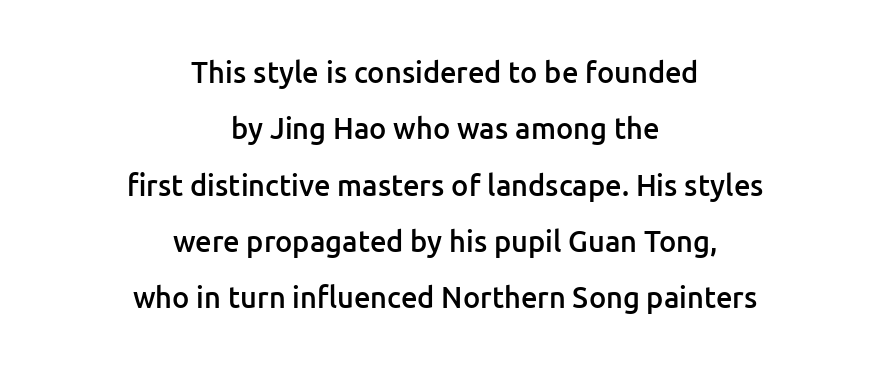
{"serif": "no", "italic": "no", "bold": "semi", "weight": "semibold", "width": "normal", "stroke_contrast": "low", "x_height": "medium", "monospaced": "no", "underline": "no", "align": "center", "line_spacing": "loose", "line_spacing_ratio": 1.94, "letter_spacing": "normal", "letter_spacing_em": 0.0, "glyph_px": 29}
